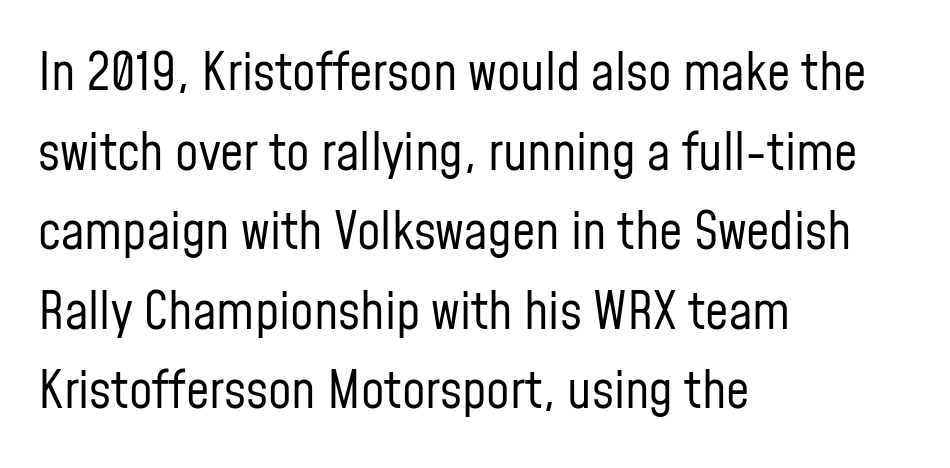
Q: Is the text bold? A: No.
Q: Is the text italic (slanted)? A: No, it is upright.
Q: Is the typeface a serif or a sans-serif typeface? A: Sans-serif.
Q: Is the text underlined? A: No.
Q: How is the paragraph aligned? A: Left-aligned.
Q: Is the spacing between letters normal or unusually wide? A: Normal.
Q: Is the spacing between lines tight, normal or loose? A: Normal.
Q: Width (condensed, normal, or wide)? A: Condensed.
Q: Stroke contrast? A: Low.
Q: x-height? A: Medium.
Q: Monospaced? A: No.
